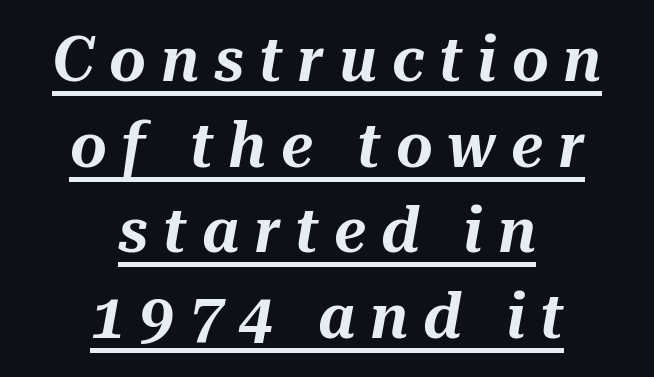
{"italic": "yes", "lean": "right", "slant_degrees": 10, "width": "normal", "stroke_contrast": "medium", "x_height": "medium", "monospaced": "no", "underline": "yes", "align": "center", "line_spacing": "normal", "line_spacing_ratio": 1.36, "letter_spacing": "wide", "letter_spacing_em": 0.24, "glyph_px": 63}
